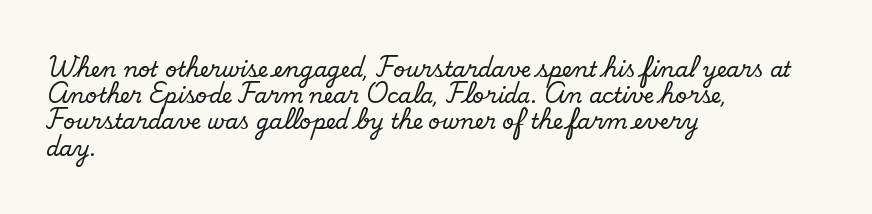
{"bold": "no", "underline": "no", "align": "left", "line_spacing": "normal", "line_spacing_ratio": 1.25, "letter_spacing": "normal", "letter_spacing_em": 0.0, "glyph_px": 21}
